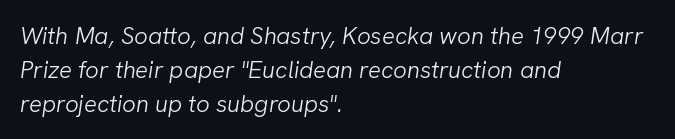
{"italic": "yes", "lean": "right", "slant_degrees": 8, "bold": "no", "underline": "no", "align": "left", "line_spacing": "normal", "line_spacing_ratio": 1.41, "letter_spacing": "normal", "letter_spacing_em": 0.0, "glyph_px": 24}
